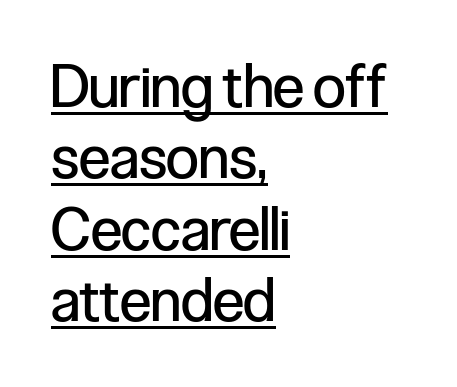
{"serif": "no", "italic": "no", "bold": "no", "weight": "regular", "width": "condensed", "stroke_contrast": "low", "x_height": "medium", "monospaced": "no", "underline": "yes", "align": "left", "line_spacing_ratio": 1.21, "letter_spacing": "normal", "letter_spacing_em": 0.0, "glyph_px": 59}
